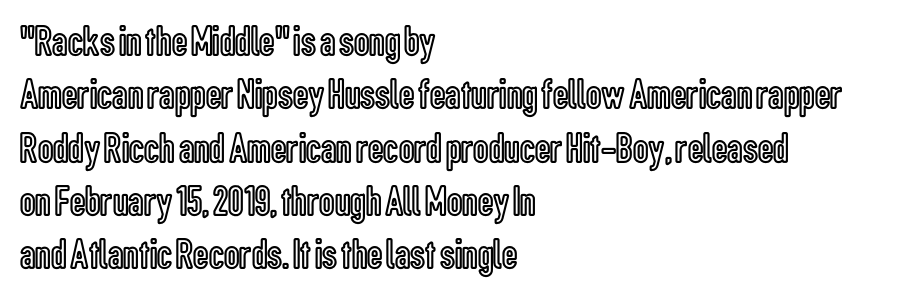
The image shows 43 px condensed type, upright; set left-aligned, line spacing 1.24x, normal letter spacing, not underlined; a medium x-height.
